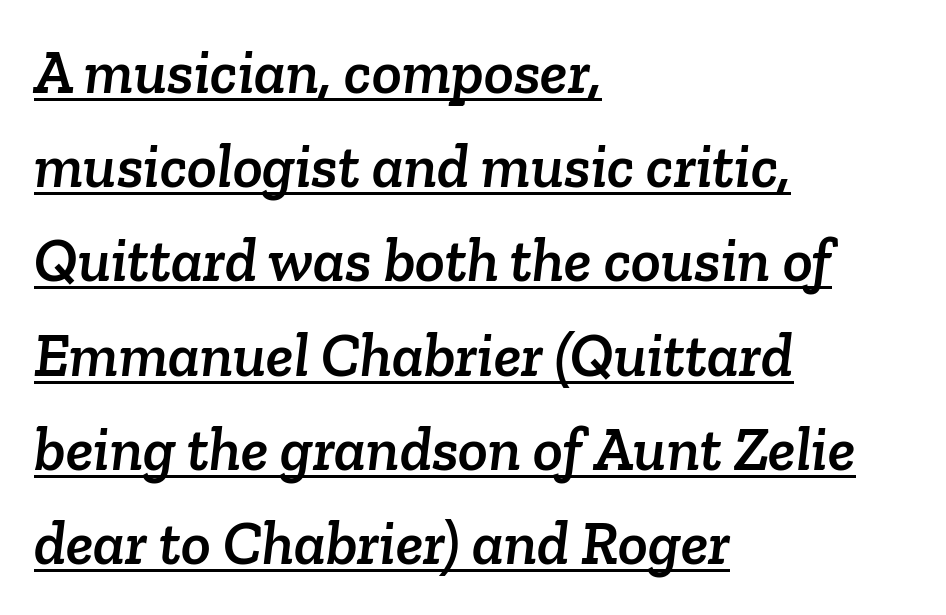
Underlining? Definitely there. Visually the block forms a straight wall on the left and a jagged coastline on the right. Each letter keeps its own natural width here, so spacing adapts to shape. I'd call this a serif setting — the letters wear small feet.
